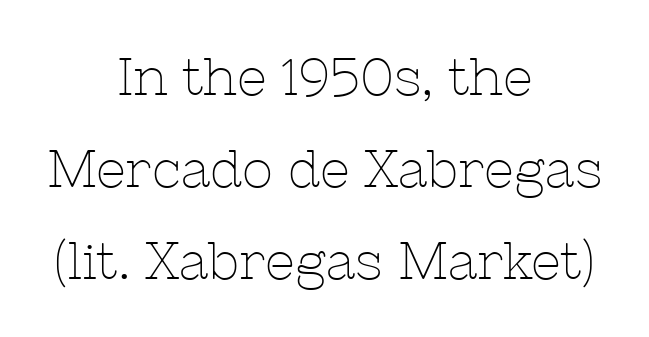
Weight: regular or lighter. A bare baseline throughout the passage. Typographically, this falls in the serif category. Tracking here is standard; glyphs follow each other at the usual distance.
